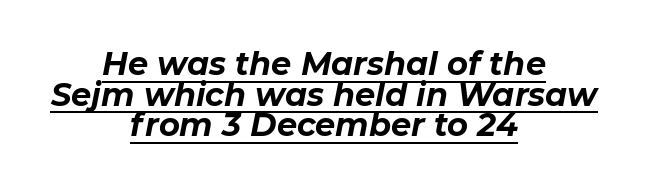
Q: Is the text bold? A: Yes.
Q: Is the text italic (slanted)? A: Yes, it leans right by about 11 degrees.
Q: Is the text underlined? A: Yes.
Q: How is the paragraph aligned? A: Centered.
Q: Is the spacing between letters normal or unusually wide? A: Normal.
Q: Is the spacing between lines tight, normal or loose? A: Tight.
Q: Width (condensed, normal, or wide)? A: Normal.
Q: Stroke contrast? A: Low.
Q: x-height? A: Medium.
Q: Monospaced? A: No.
